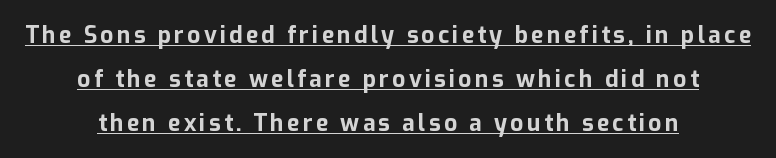
A typographer would call this underscored text. This is roman type, the default non-slanted kind. You could fit nearly another row in the gap between these rows. Heavy, bold letterforms. The compositor balanced each line on the midline.
